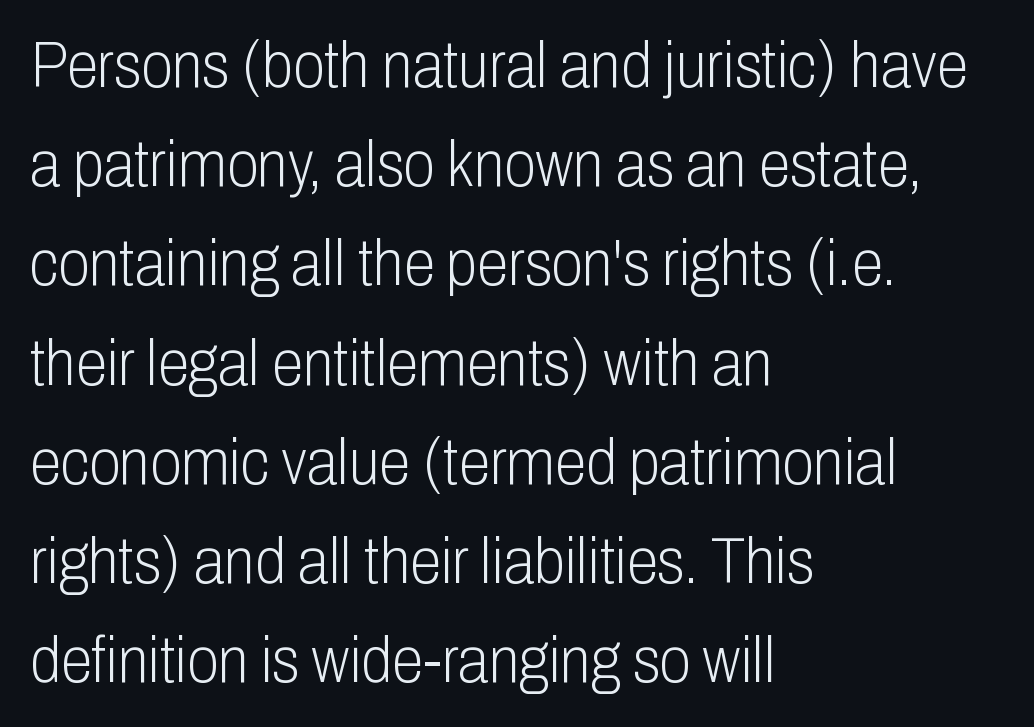
The image shows 64 px light, condensed sans-serif type, upright; set left-aligned, normal line spacing (1.55x), normal letter spacing, not underlined; low stroke contrast and a medium x-height.
